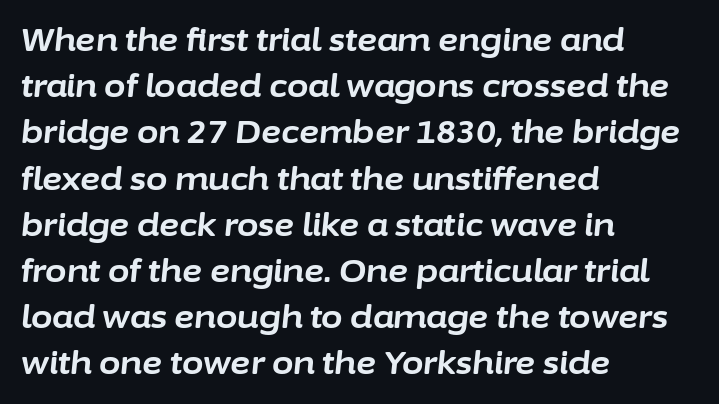
Each word holds together tightly as a unit, with standard inter-letter gaps. This sample is left-justified, so line endings fall wherever the words run out. The block of text has a typical density, with ordinary space between rows. Proportional: the letters do not fall into vertical columns.
